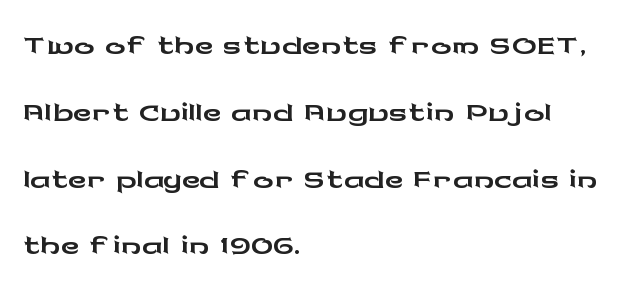
If you drew a ruler down the left edge, every line would touch it. Default kerning and tracking; the words read as compact shapes. Honestly, the row spacing looks completely unremarkable. The specimen reads as upright at a glance. The letters carry no serifs — their stems end cleanly without finishing strokes. A clean baseline with only descenders dipping below it.
